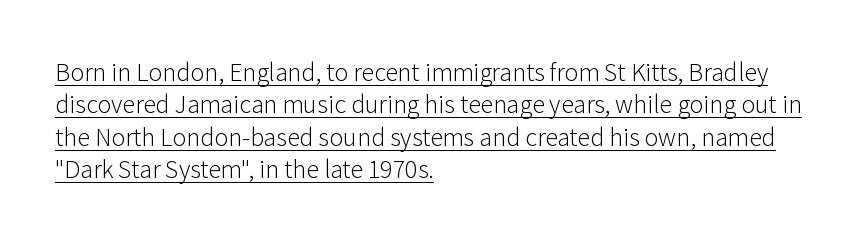
A student would call this left alignment; a typographer would say flush left, rag right. The type sits square on the baseline with zero lean. What's the leading like? Ordinary, nothing unusual. The font sits on the lighter half of the weight spectrum, regular included.
